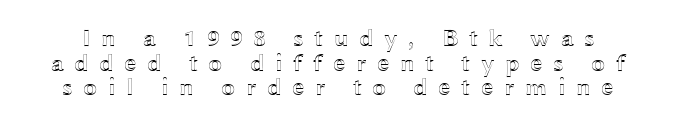
The image shows 25 px text type, upright; set tight line spacing (0.99x), unusually wide letter spacing (+0.42 em), not underlined.
